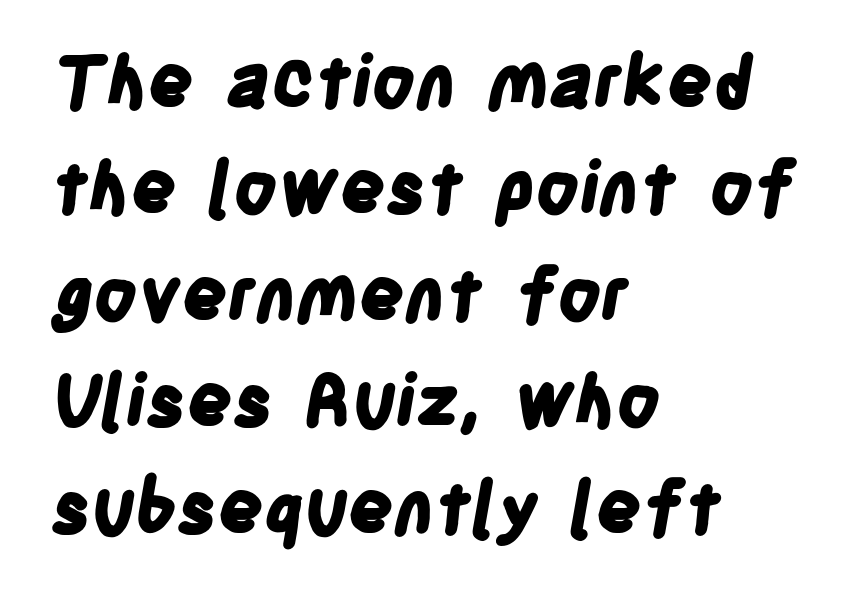
Q: Is the text bold? A: Yes.
Q: Is the typeface a serif or a sans-serif typeface? A: Sans-serif.
Q: Is the text underlined? A: No.
Q: How is the paragraph aligned? A: Left-aligned.
Q: Is the spacing between letters normal or unusually wide? A: Normal.
Q: Is the spacing between lines tight, normal or loose? A: Normal.
Q: Width (condensed, normal, or wide)? A: Condensed.
Q: Stroke contrast? A: Low.
Q: x-height? A: Large.
Q: Monospaced? A: No.
